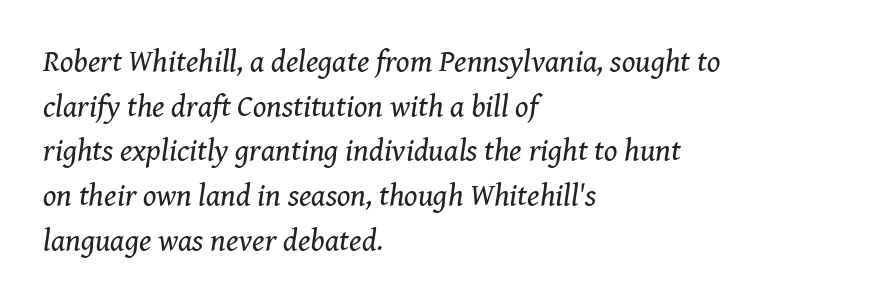
Tall strokes in this sample are angled rather than plumb. Tracking value appears to be zero — textbook default spacing. This sample keeps an unexceptional amount of space between lines. The setting favours the left margin, as ordinary paragraphs usually do. Letters rest on an invisible, unmarked baseline.
